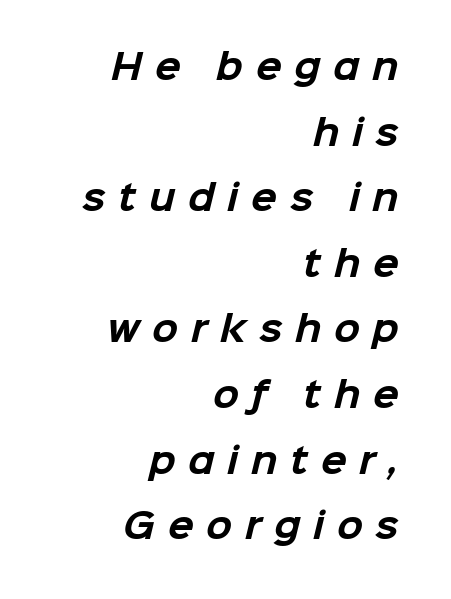
{"serif": "no", "bold": "yes", "weight": "bold", "width": "normal", "stroke_contrast": "low", "x_height": "medium", "monospaced": "no", "underline": "no", "align": "right", "line_spacing": "loose", "line_spacing_ratio": 1.93, "letter_spacing": "wide", "letter_spacing_em": 0.37, "glyph_px": 34}
